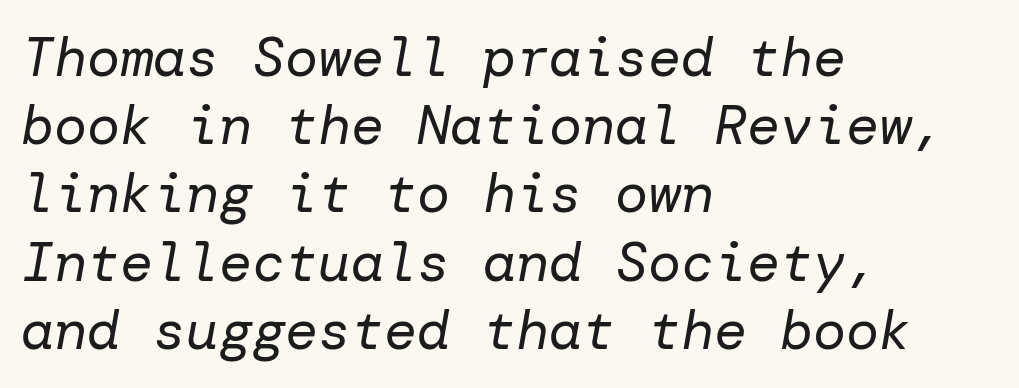
{"italic": "yes", "lean": "right", "slant_degrees": 10, "bold": "no", "weight": "regular", "width": "normal", "stroke_contrast": "low", "x_height": "medium", "underline": "no", "align": "left", "line_spacing_ratio": 1.24, "letter_spacing": "normal", "letter_spacing_em": 0.0, "glyph_px": 55}
